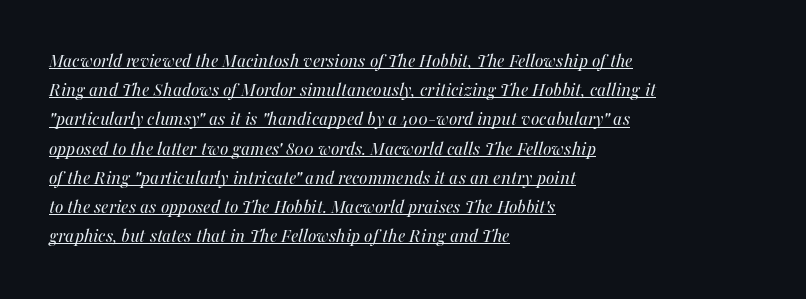
The image shows 20 px text type, italic (leaning right); set left-aligned, normal line spacing (1.46x), normal letter spacing, underlined.
